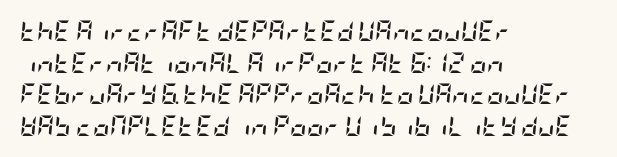
The image shows 21 px bold type, italic (leaning right); set left-aligned, normal line spacing (1.51x), normal letter spacing, not underlined.
